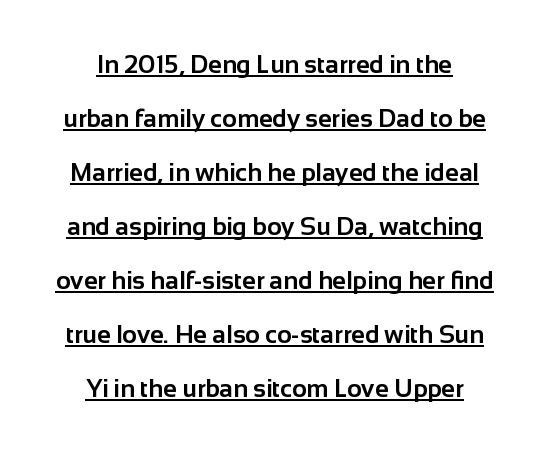
The image shows 25 px bold type, upright; set centered, loose line spacing (2.16x), normal letter spacing, underlined.
